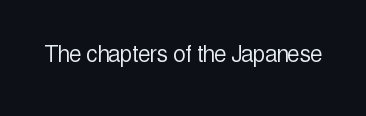
Q: Is the text bold? A: No.
Q: Is the text italic (slanted)? A: No, it is upright.
Q: Is the text underlined? A: No.
Q: Is the spacing between letters normal or unusually wide? A: Normal.
